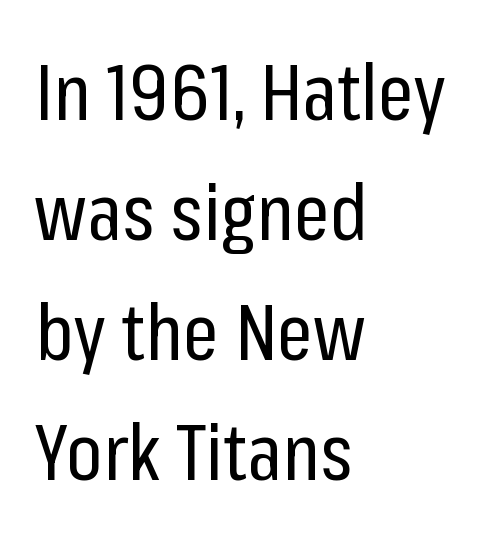
{"serif": "no", "italic": "no", "bold": "no", "weight": "regular", "width": "condensed", "stroke_contrast": "low", "x_height": "medium", "monospaced": "no", "underline": "no", "align": "left", "line_spacing": "normal", "line_spacing_ratio": 1.52, "letter_spacing": "normal", "letter_spacing_em": 0.0, "glyph_px": 79}
